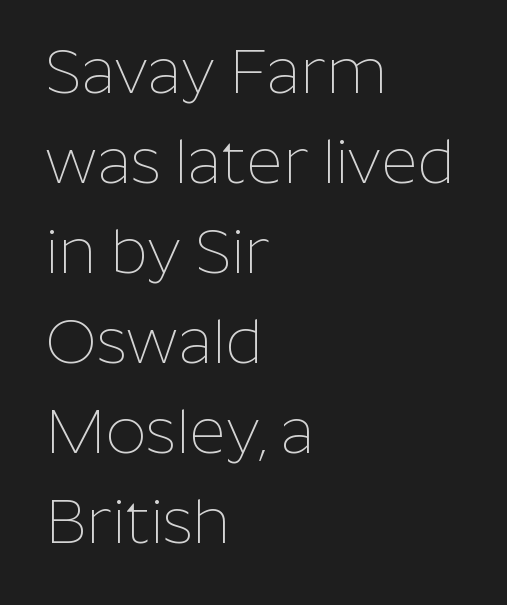
One glance says typical: line gaps are just what's usual. Vertical stems look standard width or narrower in stroke. Lines of text with bare space underneath. Looks like regular typesetting: each glyph gets only the width it needs.
